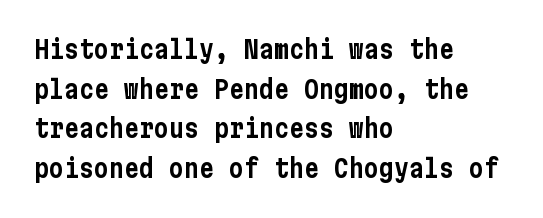
{"italic": "no", "underline": "no", "align": "left", "line_spacing": "normal", "line_spacing_ratio": 1.59, "letter_spacing": "normal", "letter_spacing_em": 0.0, "glyph_px": 25}
